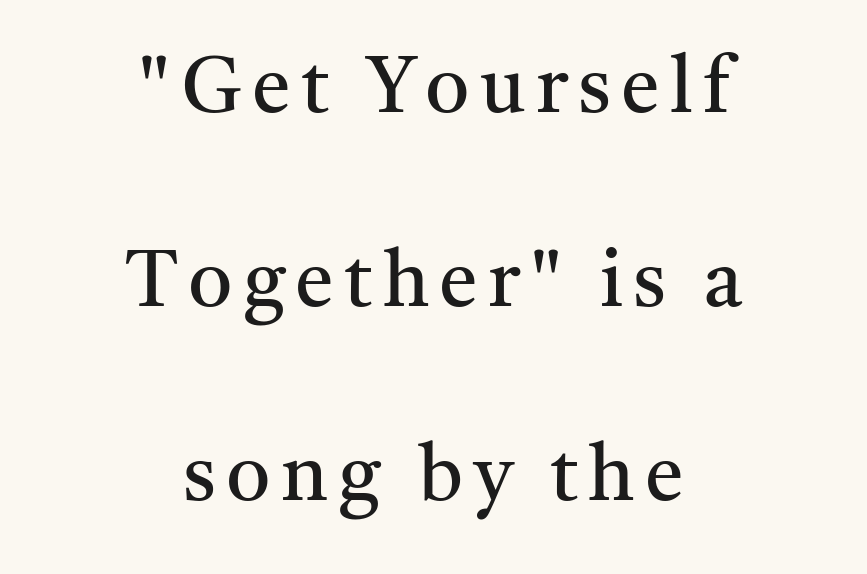
The image shows 78 px regular-weight serif type, upright; set centered, loose line spacing (2.49x), not underlined; medium stroke contrast and a medium x-height.
